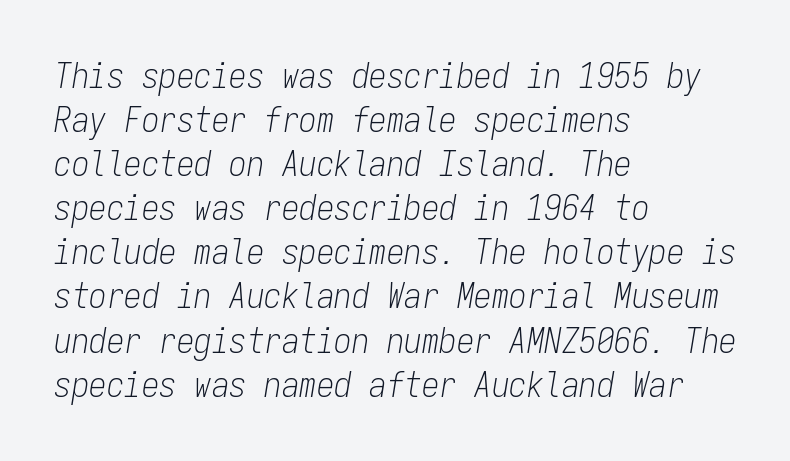
{"italic": "yes", "lean": "right", "slant_degrees": 9, "bold": "no", "weight": "light", "width": "condensed", "stroke_contrast": "low", "x_height": "medium", "monospaced": "yes", "underline": "no", "align": "left", "line_spacing": "normal", "line_spacing_ratio": 1.26, "letter_spacing": "normal", "letter_spacing_em": 0.0, "glyph_px": 35}
